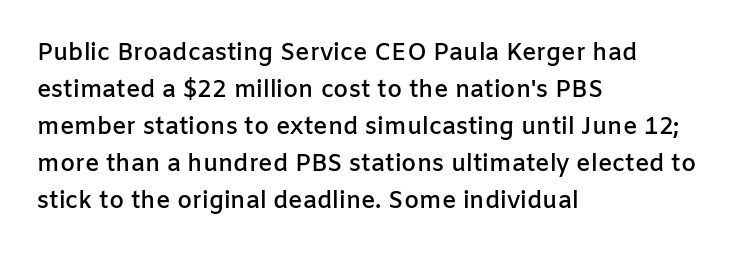
Q: Is the text bold? A: Semi-bold.
Q: Is the text italic (slanted)? A: No, it is upright.
Q: Is the text underlined? A: No.
Q: How is the paragraph aligned? A: Left-aligned.
Q: Is the spacing between letters normal or unusually wide? A: Normal.
Q: Is the spacing between lines tight, normal or loose? A: Normal.
